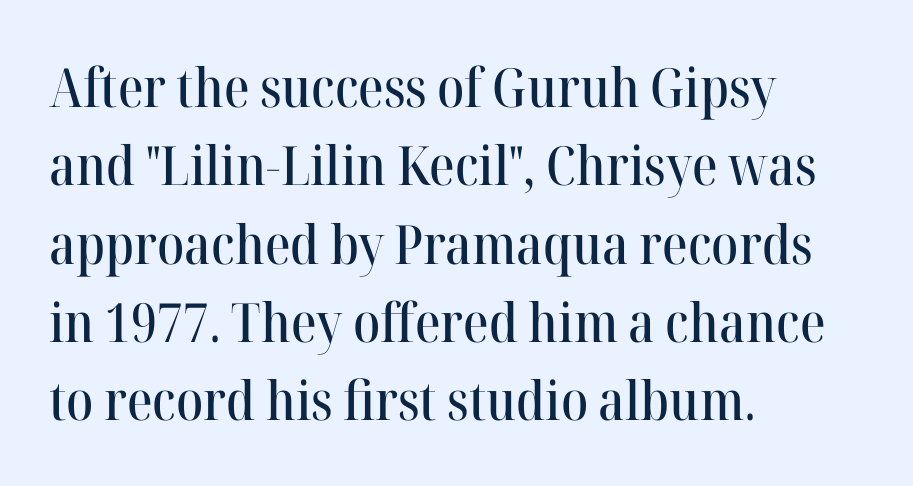
Q: Is the text italic (slanted)? A: No, it is upright.
Q: Is the typeface a serif or a sans-serif typeface? A: Serif.
Q: Is the text underlined? A: No.
Q: How is the paragraph aligned? A: Left-aligned.
Q: Is the spacing between letters normal or unusually wide? A: Normal.
Q: Is the spacing between lines tight, normal or loose? A: Normal.
Q: Width (condensed, normal, or wide)? A: Normal.
Q: Stroke contrast? A: High.
Q: x-height? A: Medium.
Q: Monospaced? A: No.
